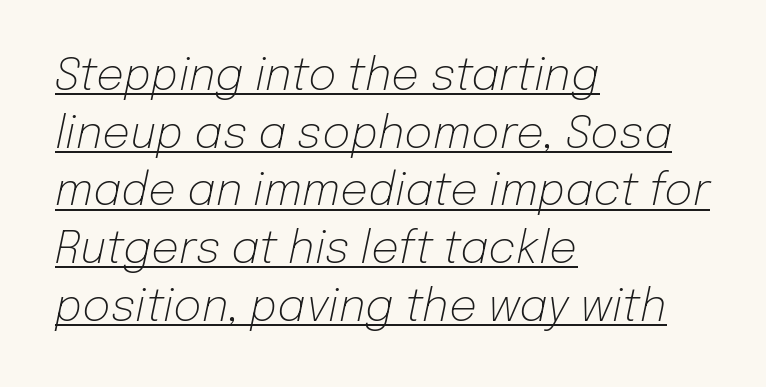
The image shows 44 px light type, italic (leaning right); set left-aligned, normal line spacing (1.31x), normal letter spacing, underlined; low stroke contrast and a medium x-height.
